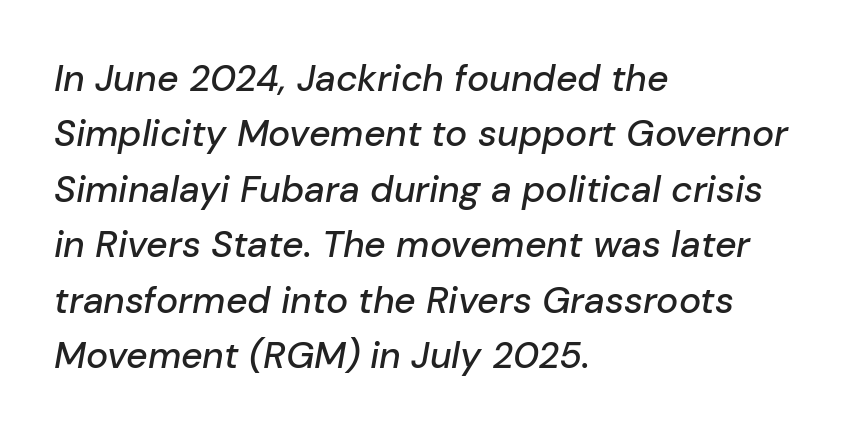
Q: Is the text italic (slanted)? A: Yes, it leans right by about 10 degrees.
Q: Is the text underlined? A: No.
Q: How is the paragraph aligned? A: Left-aligned.
Q: Is the spacing between letters normal or unusually wide? A: Normal.
Q: Is the spacing between lines tight, normal or loose? A: Normal.
Q: Width (condensed, normal, or wide)? A: Normal.
Q: Stroke contrast? A: Low.
Q: x-height? A: Medium.
Q: Monospaced? A: No.
